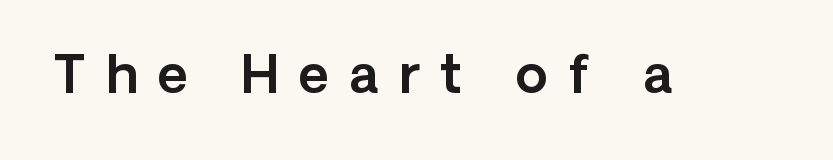
Do the characters align in a grid? No, the font is proportional. A typesetter would label this face a sans. The letters are spread apart with noticeably loose tracking. These lines were composed using upright roman letters. Check under the words: just untouched page.
